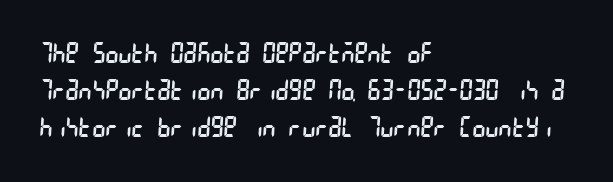
Bare-footed words on every line. Serifs: no, the terminals of the letterforms are clean. Compared with typical paragraphs, the rows here are spaced about the same. Counters stay open thanks to moderate or lighter strokes. Between one letter and the next there's only the usual sliver of space. Short and long lines alike share a common starting point at left.
